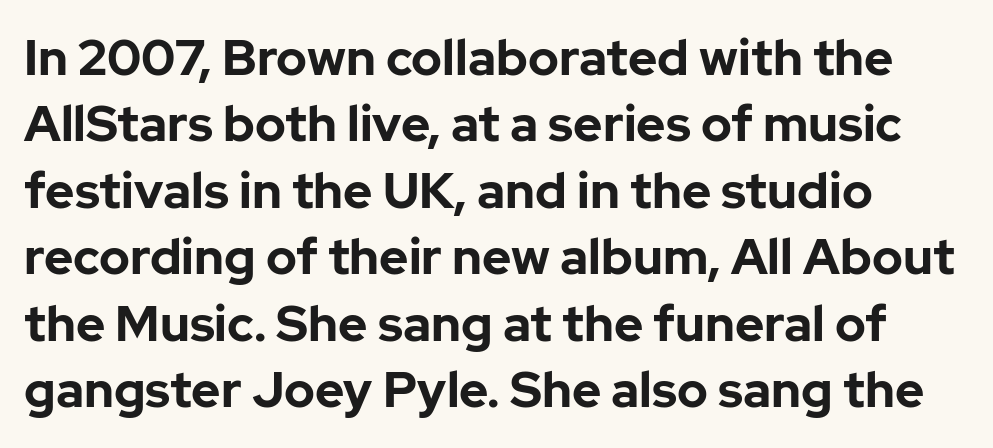
The image shows 50 px bold sans-serif type, upright; set left-aligned, normal line spacing (1.33x), normal letter spacing, not underlined; low stroke contrast and a medium x-height.
